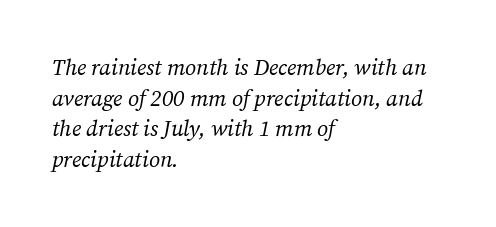
{"italic": "yes", "lean": "right", "slant_degrees": 12, "bold": "no", "underline": "no", "align": "left", "line_spacing": "normal", "line_spacing_ratio": 1.39, "letter_spacing": "normal", "letter_spacing_em": 0.0, "glyph_px": 22}
